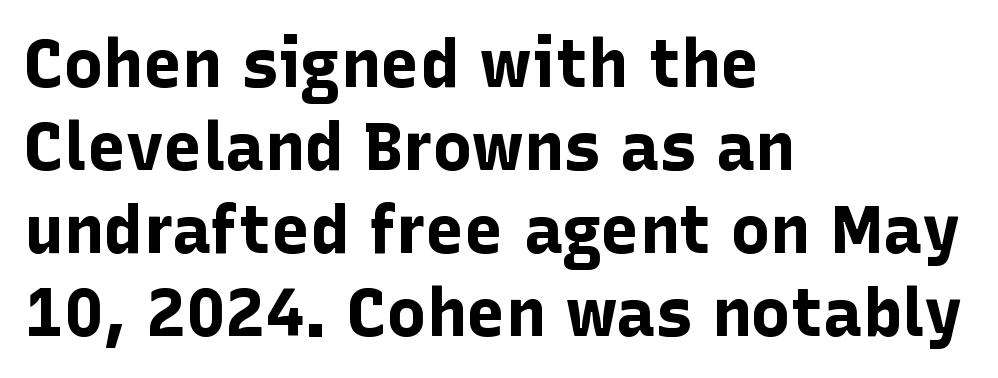
The image shows 66 px bold sans-serif type, upright; set left-aligned, normal line spacing (1.26x), normal letter spacing, not underlined; low stroke contrast and a medium x-height.
